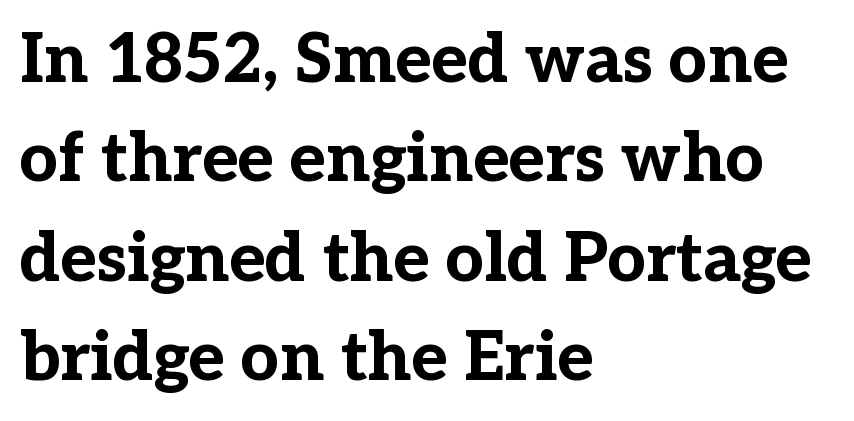
Line starts are locked; line ends wander. This is roman type, the default non-slanted kind. Characters follow at the spacing the type designer built in. Regular leading. Underlining? Definitely not there. The letters advance in unequal steps, a hallmark of proportional type.
